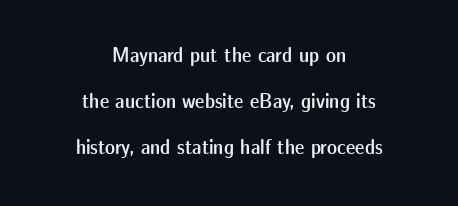
The image shows 21 px text type, upright; set centered, loose line spacing (2.2x), normal letter spacing, not underlined.
